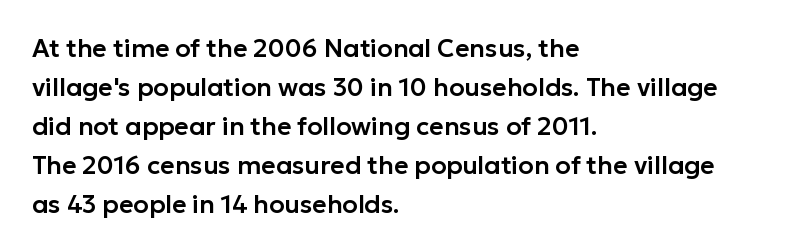
Q: Is the text italic (slanted)? A: No, it is upright.
Q: Is the text underlined? A: No.
Q: How is the paragraph aligned? A: Left-aligned.
Q: Is the spacing between letters normal or unusually wide? A: Normal.
Q: Is the spacing between lines tight, normal or loose? A: Normal.
